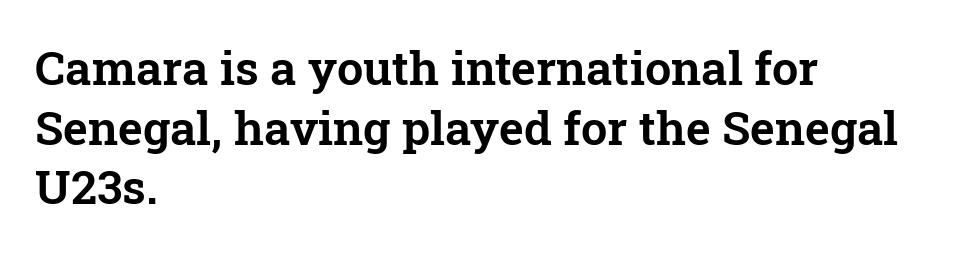
Q: Is the text italic (slanted)? A: No, it is upright.
Q: Is the typeface a serif or a sans-serif typeface? A: Serif.
Q: Is the text underlined? A: No.
Q: How is the paragraph aligned? A: Left-aligned.
Q: Is the spacing between letters normal or unusually wide? A: Normal.
Q: Is the spacing between lines tight, normal or loose? A: Normal.
Q: Width (condensed, normal, or wide)? A: Normal.
Q: Stroke contrast? A: Low.
Q: x-height? A: Medium.
Q: Monospaced? A: No.
